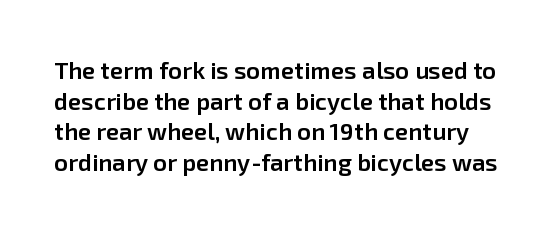
{"italic": "no", "bold": "semi", "underline": "no", "line_spacing": "normal", "line_spacing_ratio": 1.28, "letter_spacing": "normal", "letter_spacing_em": 0.0, "glyph_px": 24}
